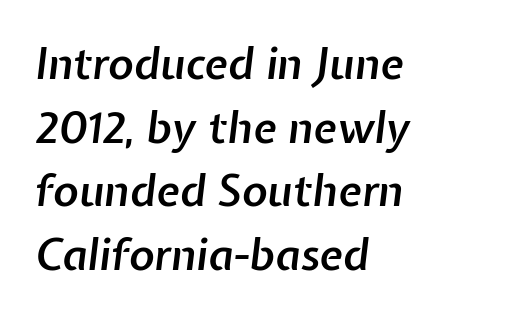
The image shows 43 px semibold type, italic (leaning right); set left-aligned, normal line spacing (1.48x), normal letter spacing, not underlined; low stroke contrast and a medium x-height.
